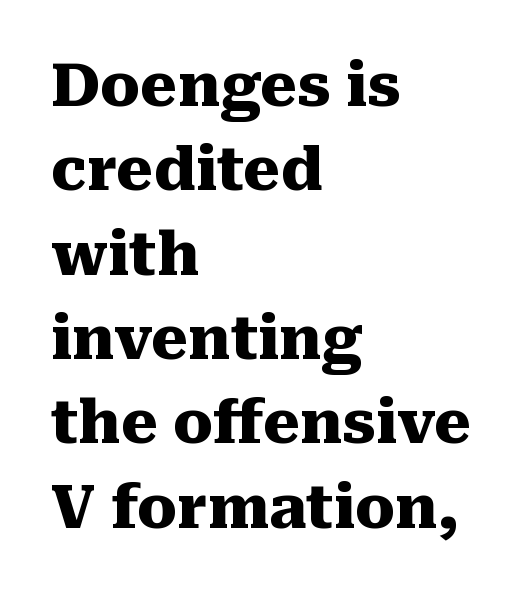
{"serif": "yes", "italic": "no", "bold": "yes", "weight": "heavy", "width": "normal", "stroke_contrast": "medium", "x_height": "medium", "monospaced": "no", "underline": "no", "align": "left", "line_spacing": "normal", "line_spacing_ratio": 1.43, "letter_spacing": "normal", "letter_spacing_em": 0.0, "glyph_px": 59}
